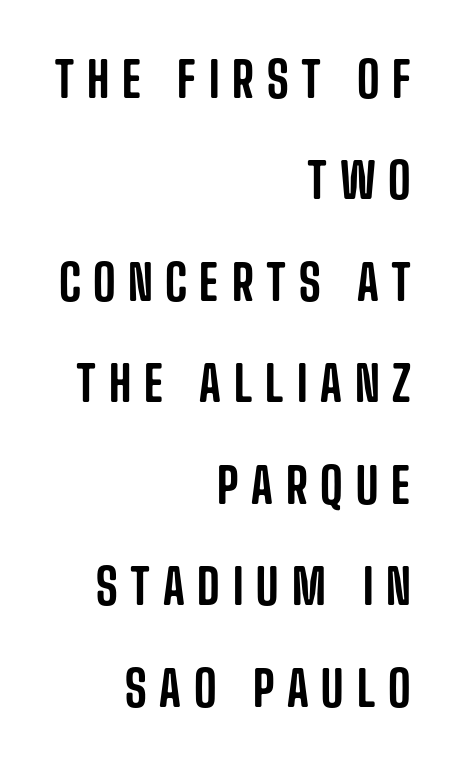
Q: Is the text italic (slanted)? A: No, it is upright.
Q: Is the typeface a serif or a sans-serif typeface? A: Sans-serif.
Q: Is the text underlined? A: No.
Q: How is the paragraph aligned? A: Right-aligned.
Q: Is the spacing between letters normal or unusually wide? A: Unusually wide.
Q: Is the spacing between lines tight, normal or loose? A: Loose.
Q: Width (condensed, normal, or wide)? A: Condensed.
Q: Stroke contrast? A: Low.
Q: x-height? A: Large.
Q: Monospaced? A: No.
